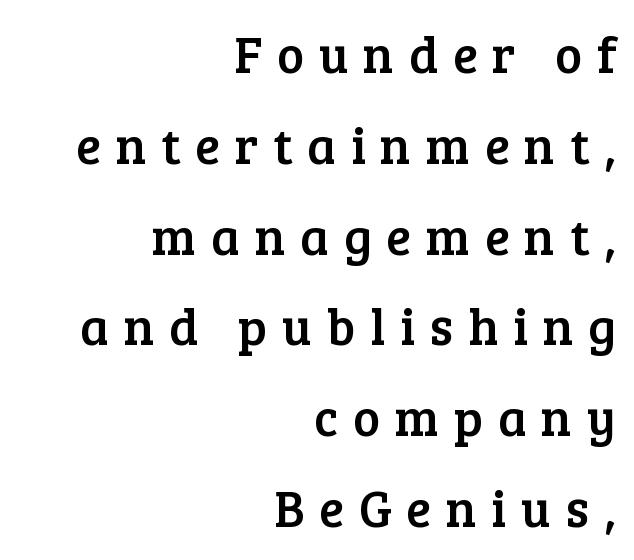
The image shows 51 px serif type, upright; set right-aligned, line spacing 1.78x, unusually wide letter spacing (+0.29 em), not underlined; low stroke contrast and a medium x-height.
